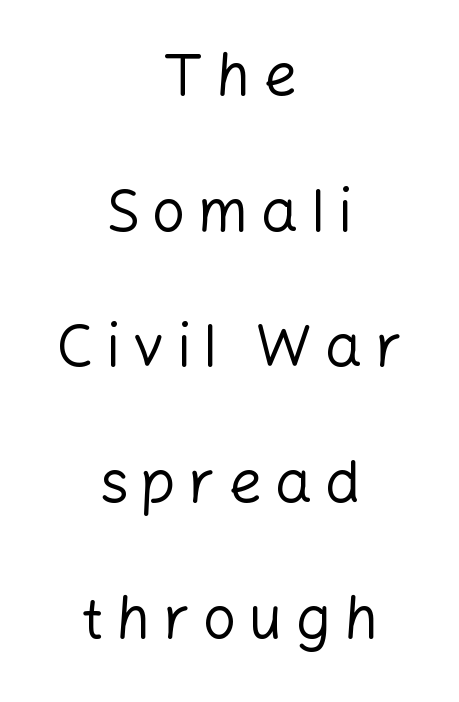
{"serif": "no", "italic": "no", "bold": "no", "weight": "regular", "width": "normal", "stroke_contrast": "low", "x_height": "medium", "monospaced": "no", "underline": "no", "align": "center", "line_spacing": "loose", "line_spacing_ratio": 2.3, "letter_spacing": "wide", "letter_spacing_em": 0.21, "glyph_px": 59}
